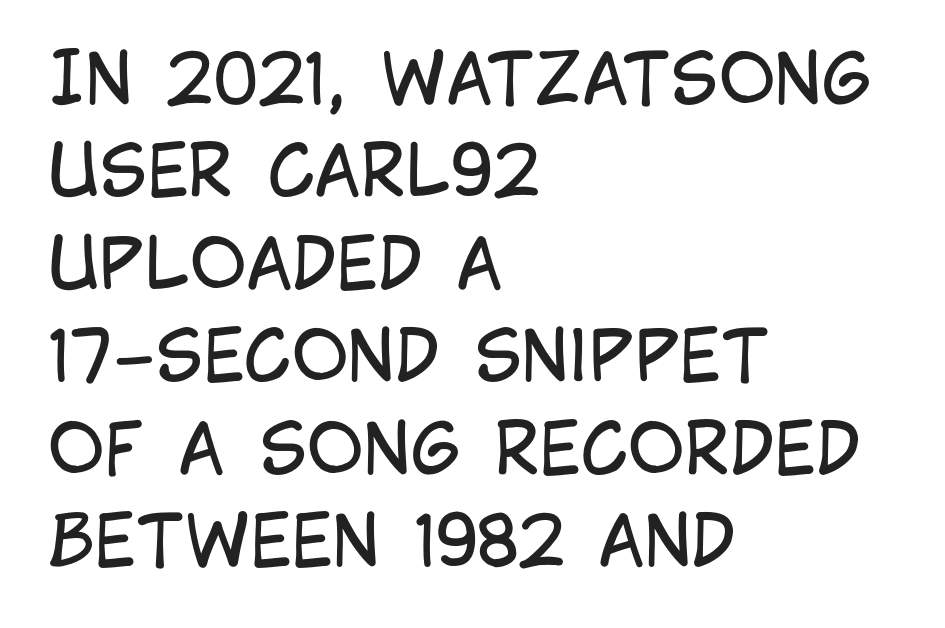
Q: Is the text bold? A: No.
Q: Is the text italic (slanted)? A: No, it is upright.
Q: Is the typeface a serif or a sans-serif typeface? A: Sans-serif.
Q: Is the text underlined? A: No.
Q: How is the paragraph aligned? A: Left-aligned.
Q: Is the spacing between letters normal or unusually wide? A: Normal.
Q: Is the spacing between lines tight, normal or loose? A: Normal.
Q: Width (condensed, normal, or wide)? A: Condensed.
Q: Stroke contrast? A: Low.
Q: x-height? A: Large.
Q: Monospaced? A: No.
